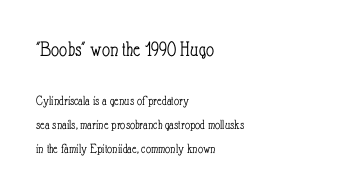
The image shows 22 px text type, upright; set left-aligned, line spacing 1.73x, normal letter spacing, not underlined; the first (top) block is 1.57x larger.
